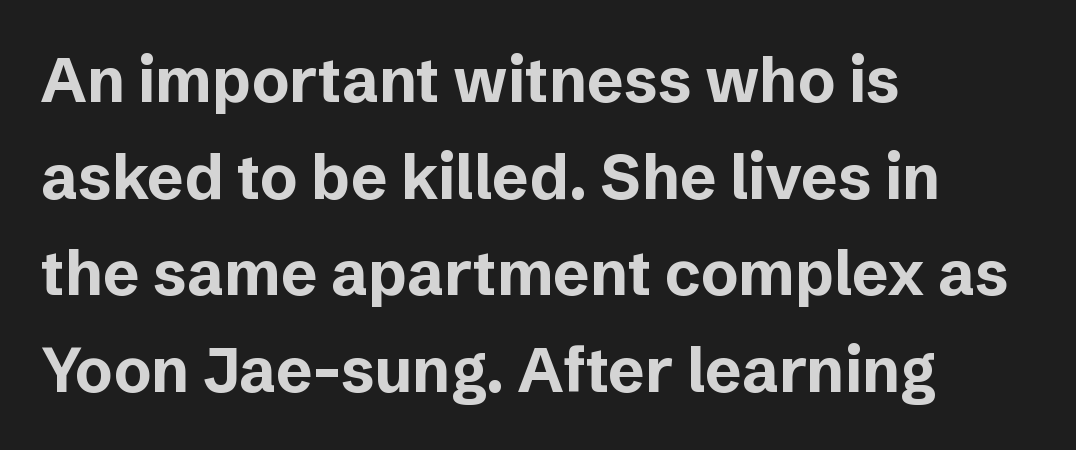
The image shows 62 px bold sans-serif type, upright; set left-aligned, normal line spacing (1.56x), normal letter spacing, not underlined; low stroke contrast and a medium x-height.
